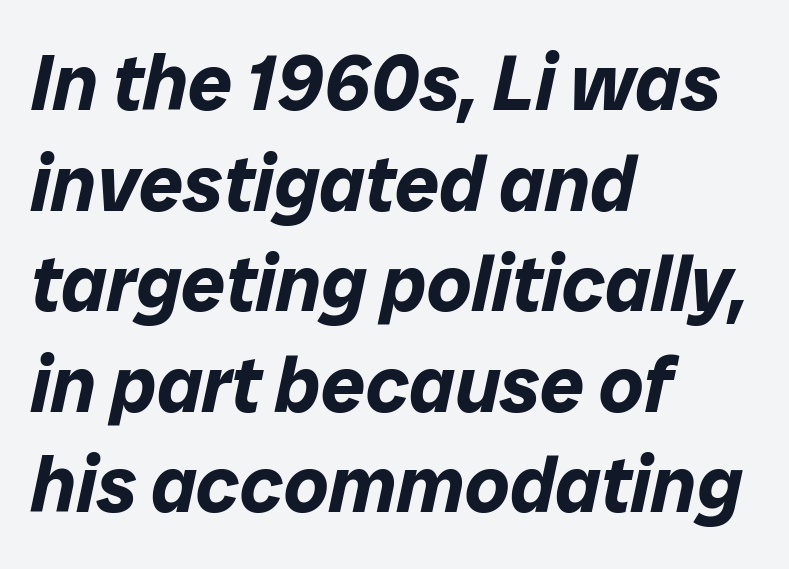
A bare baseline throughout the passage. Do the characters align in a grid? No, the font is proportional. The face used here has a pronounced slope to its letters. Plenty of ink on the page — the face is bold. Standard letterfit; no display-style spreading of the glyphs.
